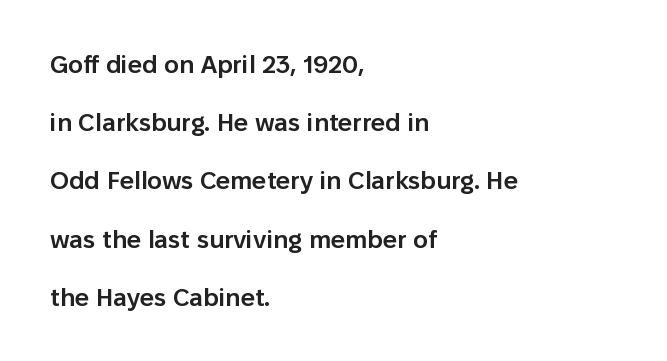
Q: Is the text bold? A: Semi-bold.
Q: Is the text italic (slanted)? A: No, it is upright.
Q: Is the text underlined? A: No.
Q: How is the paragraph aligned? A: Left-aligned.
Q: Is the spacing between letters normal or unusually wide? A: Normal.
Q: Is the spacing between lines tight, normal or loose? A: Loose.
